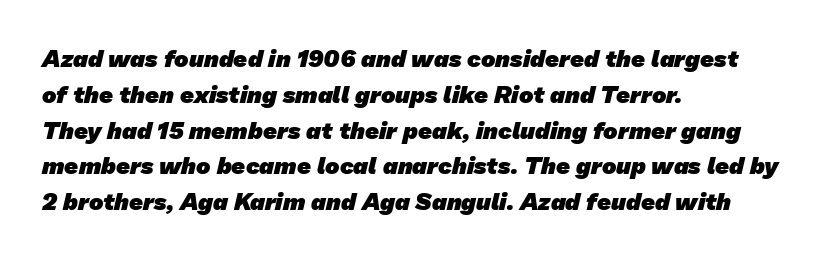
Q: Is the text bold? A: Yes.
Q: Is the text underlined? A: No.
Q: How is the paragraph aligned? A: Left-aligned.
Q: Is the spacing between letters normal or unusually wide? A: Normal.
Q: Is the spacing between lines tight, normal or loose? A: Normal.
